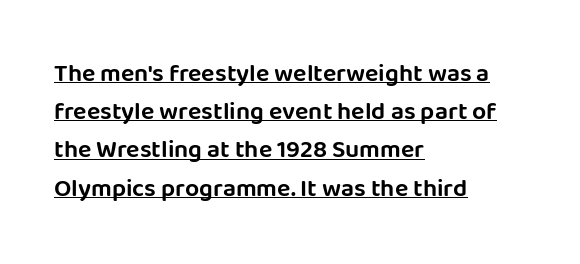
The image shows 25 px text type, upright; set left-aligned, normal line spacing (1.53x), normal letter spacing, underlined.
